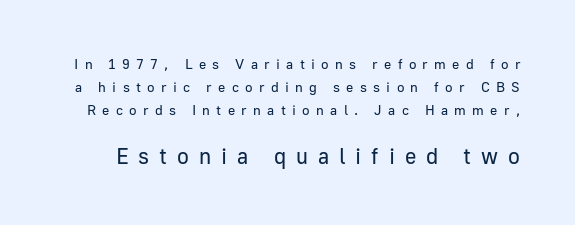
{"italic": "no", "bold": "no", "underline": "no", "line_spacing": "normal", "line_spacing_ratio": 1.66, "letter_spacing": "wide", "letter_spacing_em": 0.45, "larger_block": "second", "size_ratio": 1.57, "glyph_px": 22}
